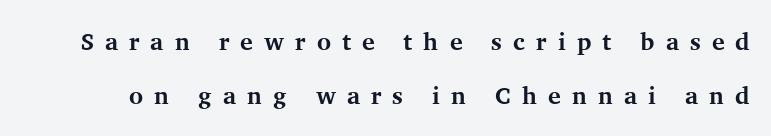
Descender tails drop into unmarked territory. The passage shown stacks its lines with a broad gap. Compared with an ordinary text face, these strokes are far heavier — a full bold. The specimen reads as upright at a glance. There is plenty of visible air inserted between adjacent glyphs.
